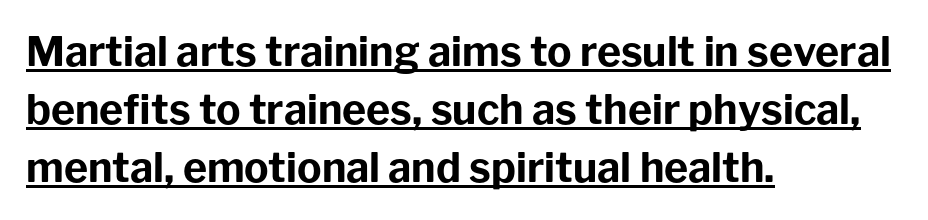
Q: Is the text bold? A: Yes.
Q: Is the text italic (slanted)? A: No, it is upright.
Q: Is the typeface a serif or a sans-serif typeface? A: Sans-serif.
Q: Is the text underlined? A: Yes.
Q: How is the paragraph aligned? A: Left-aligned.
Q: Is the spacing between letters normal or unusually wide? A: Normal.
Q: Is the spacing between lines tight, normal or loose? A: Normal.
Q: Width (condensed, normal, or wide)? A: Normal.
Q: Stroke contrast? A: Low.
Q: x-height? A: Medium.
Q: Monospaced? A: No.
